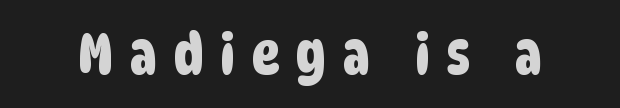
Does extra space separate the letters? Yes, quite a lot of it. Is this a fixed-width face? No — the glyphs have proportional, varying widths. Font category for this specimen: sans-serif. Decoration check: the copy has no underline.
